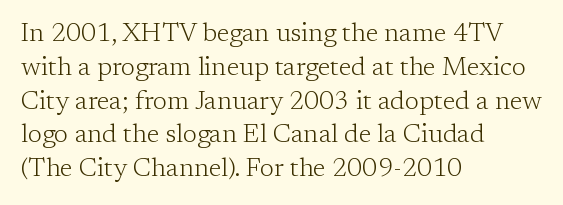
{"italic": "no", "bold": "no", "underline": "no", "align": "left", "line_spacing": "normal", "line_spacing_ratio": 1.3, "letter_spacing": "normal", "letter_spacing_em": 0.0, "glyph_px": 26}
